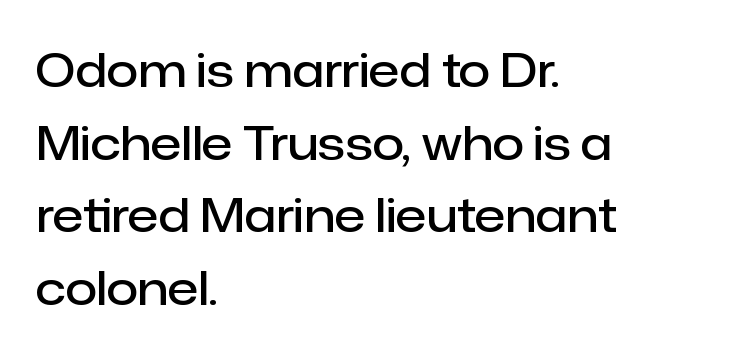
The image shows 46 px semibold sans-serif type, upright; set left-aligned, normal line spacing (1.58x), normal letter spacing, not underlined; low stroke contrast and a medium x-height.
